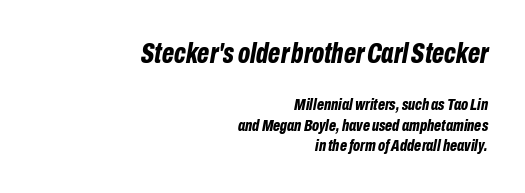
Summary of weight: heavy, a full bold. Does the bottom block carry the larger type? No, the top block does. No extra tracking has been applied to these lines. The passage is arranged like a letterhead date or caption credit — flush right.
